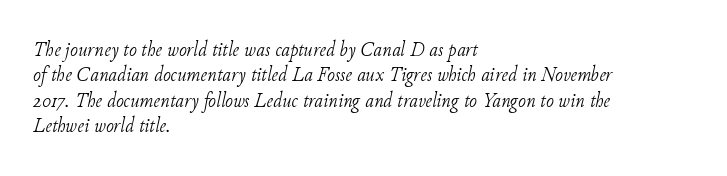
Q: Is the text bold? A: No.
Q: Is the text italic (slanted)? A: Yes, it leans right by about 11 degrees.
Q: Is the text underlined? A: No.
Q: How is the paragraph aligned? A: Left-aligned.
Q: Is the spacing between letters normal or unusually wide? A: Normal.
